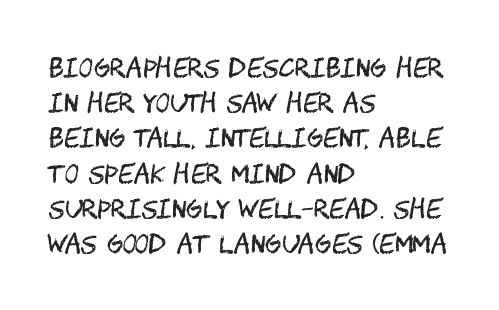
Weight: not bold — regular or lighter. Summary of vertical rhythm: regular, with standard interline spacing. Italic? Not at all — the glyphs are vertical. Words appear dense and cohesive because spacing is normal. Glance below the letters and you will spot only blank space.
